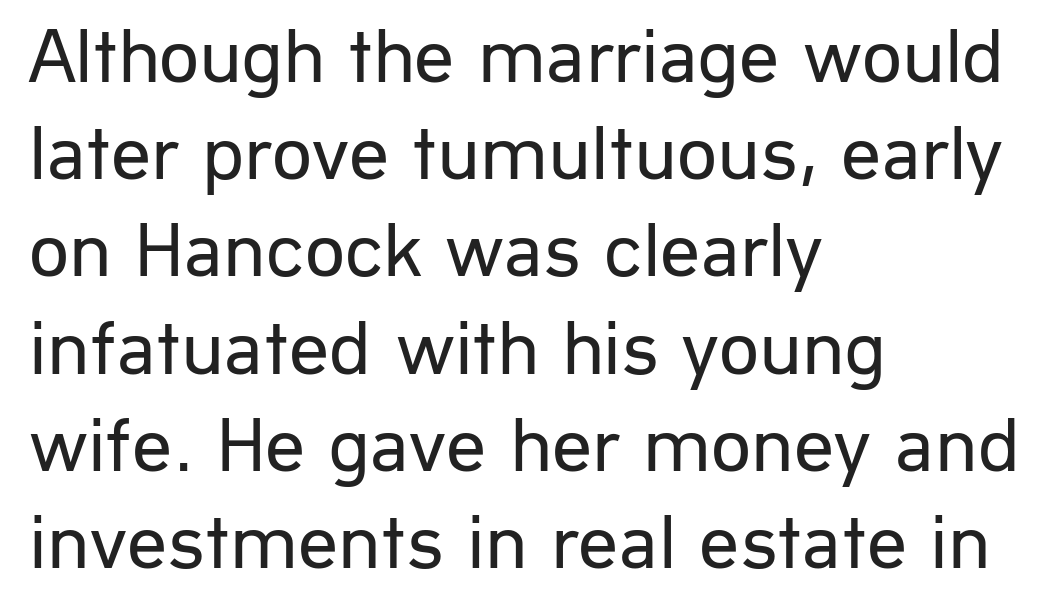
Q: Is the text bold? A: No.
Q: Is the text italic (slanted)? A: No, it is upright.
Q: Is the typeface a serif or a sans-serif typeface? A: Sans-serif.
Q: Is the text underlined? A: No.
Q: How is the paragraph aligned? A: Left-aligned.
Q: Is the spacing between letters normal or unusually wide? A: Normal.
Q: Width (condensed, normal, or wide)? A: Normal.
Q: Stroke contrast? A: Low.
Q: x-height? A: Medium.
Q: Monospaced? A: No.
